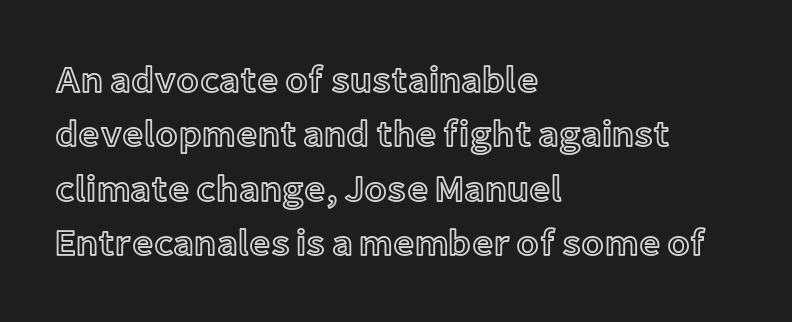
The image shows 37 px text type, upright; set left-aligned, normal line spacing (1.47x), normal letter spacing, not underlined; a medium x-height.
